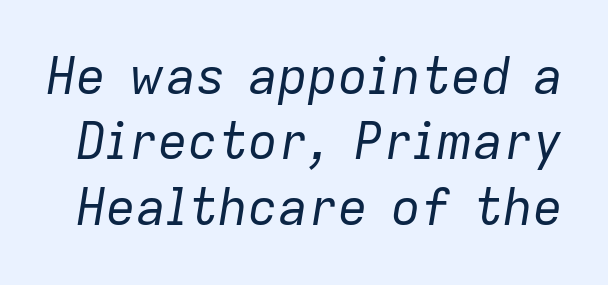
No chunkiness to these letters — they're not bold. Does the leading feel generous? No, just average. Each row of text sits above clean, open space. These lines are rendered in a variable-pitch font. Nothing unusual about the tracking: characters are spaced as the font intends.
